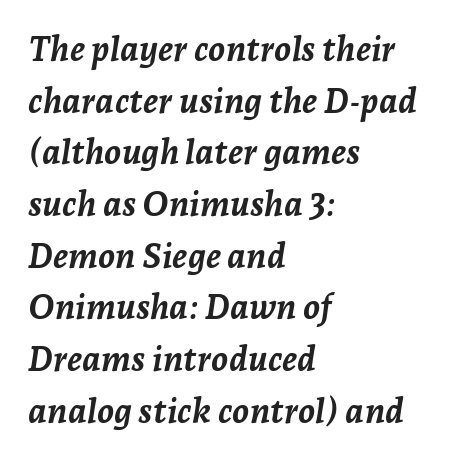
The image shows 34 px semibold type, italic (leaning right); set left-aligned, normal line spacing (1.52x), normal letter spacing, not underlined; low stroke contrast and a medium x-height.
